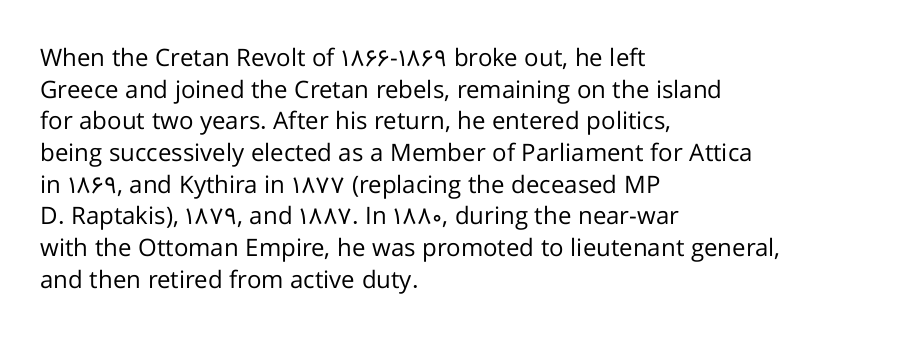
Q: Is the text bold? A: No.
Q: Is the text italic (slanted)? A: No, it is upright.
Q: Is the text underlined? A: No.
Q: How is the paragraph aligned? A: Left-aligned.
Q: Is the spacing between letters normal or unusually wide? A: Normal.
Q: Is the spacing between lines tight, normal or loose? A: Normal.
